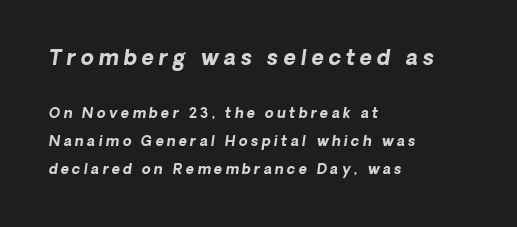
{"italic": "yes", "lean": "right", "slant_degrees": 8, "bold": "yes", "underline": "no", "align": "left", "line_spacing": "loose", "line_spacing_ratio": 1.98, "letter_spacing": "wide", "letter_spacing_em": 0.24, "larger_block": "first", "size_ratio": 1.5, "glyph_px": 21}
